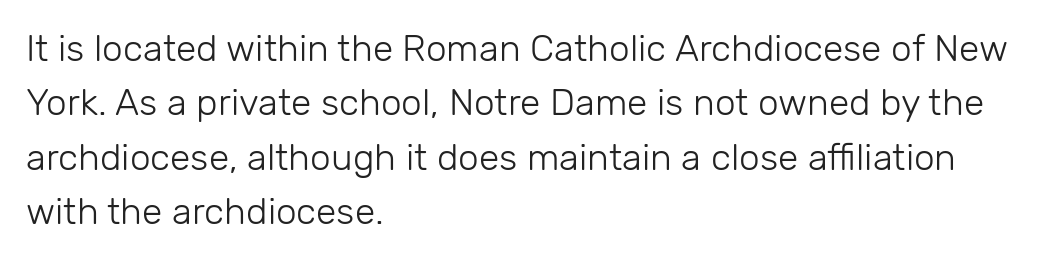
{"serif": "no", "italic": "no", "bold": "no", "weight": "light", "width": "normal", "stroke_contrast": "low", "x_height": "medium", "monospaced": "no", "underline": "no", "align": "left", "line_spacing": "normal", "line_spacing_ratio": 1.47, "letter_spacing": "normal", "letter_spacing_em": 0.0, "glyph_px": 37}
